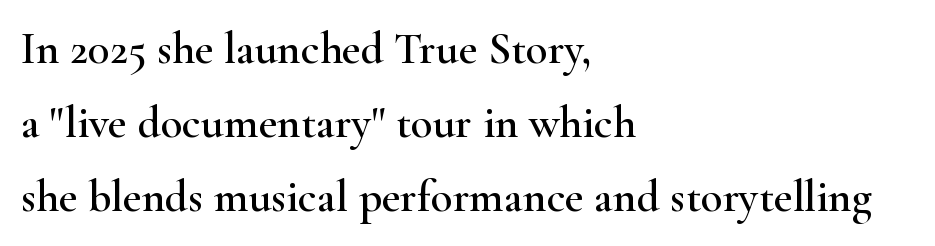
The image shows 45 px wide serif type, upright; set left-aligned, normal line spacing (1.65x), normal letter spacing, not underlined; high stroke contrast and a small x-height.
